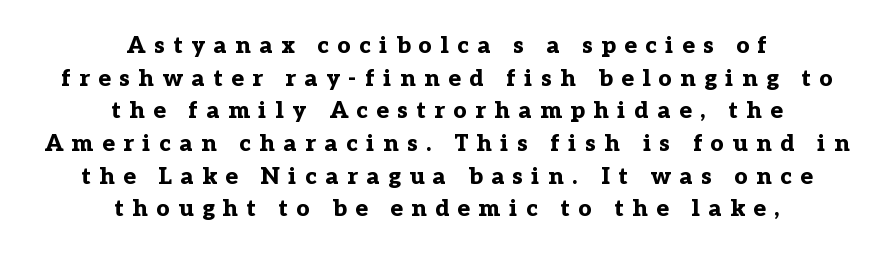
Q: Is the text bold? A: Yes.
Q: Is the text italic (slanted)? A: No, it is upright.
Q: Is the text underlined? A: No.
Q: How is the paragraph aligned? A: Centered.
Q: Is the spacing between letters normal or unusually wide? A: Unusually wide.
Q: Is the spacing between lines tight, normal or loose? A: Normal.
